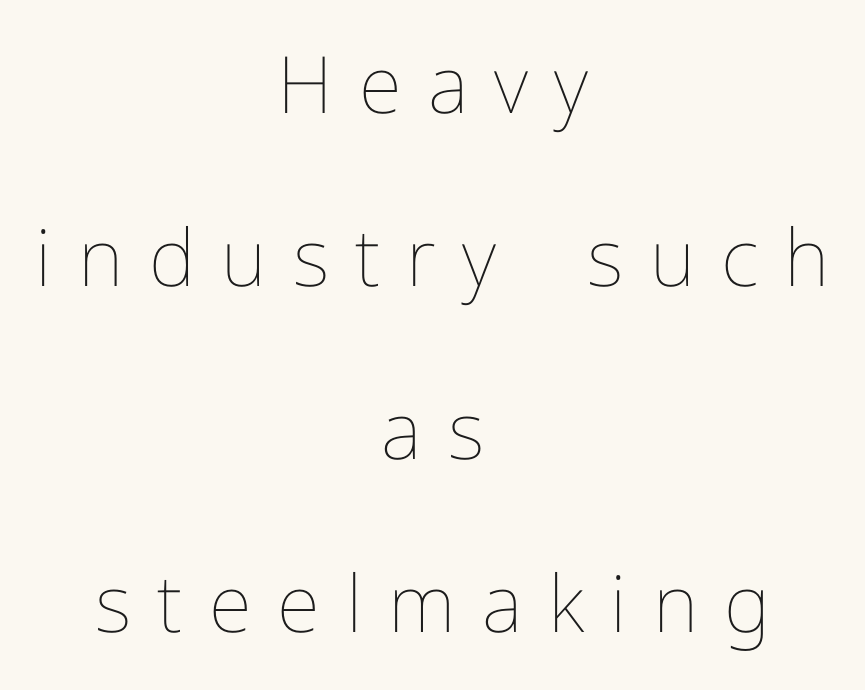
{"italic": "no", "bold": "no", "weight": "thin", "width": "normal", "stroke_contrast": "low", "x_height": "medium", "monospaced": "no", "underline": "no", "align": "center", "line_spacing": "loose", "line_spacing_ratio": 2.19, "letter_spacing": "wide", "letter_spacing_em": 0.33, "glyph_px": 79}
